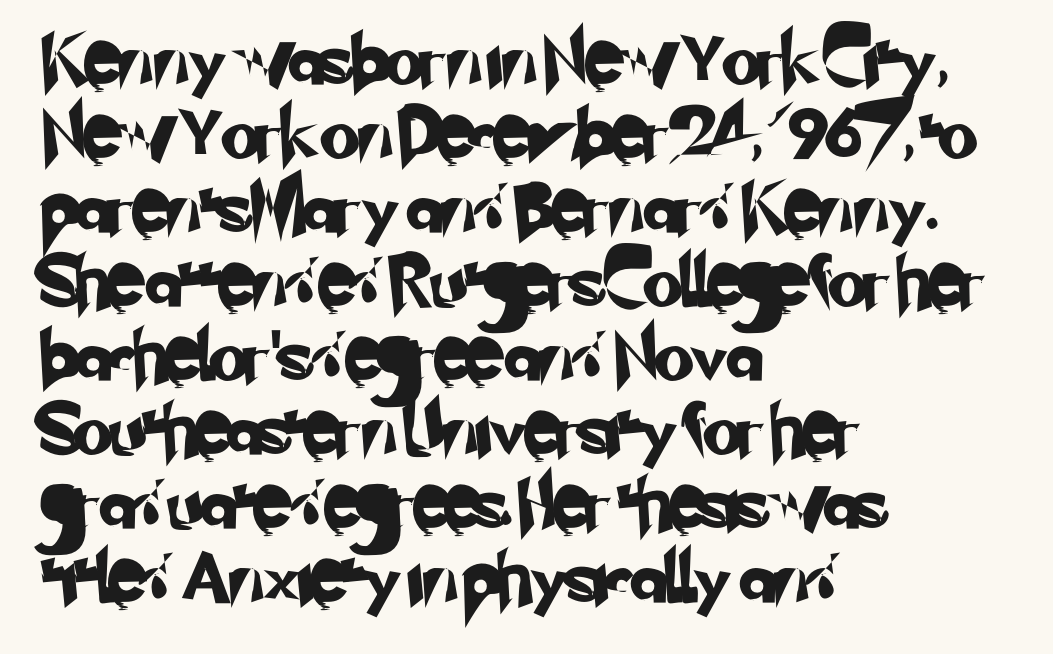
These lines keep a tight, regular rhythm from letter to letter. Spacing verdict: proportional, widths tailored to each character. Horizontal alignment here is leftward, the default for most running prose. The block of text has a typical density, with ordinary space between rows.
